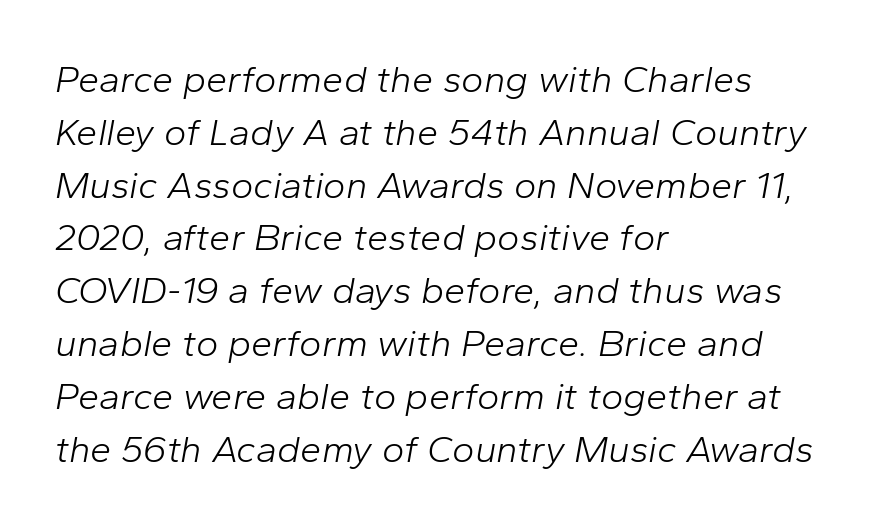
{"italic": "yes", "lean": "right", "slant_degrees": 10, "bold": "no", "weight": "light", "width": "normal", "stroke_contrast": "low", "x_height": "medium", "monospaced": "no", "underline": "no", "align": "left", "line_spacing": "normal", "line_spacing_ratio": 1.39, "letter_spacing": "normal", "letter_spacing_em": 0.0, "glyph_px": 38}
